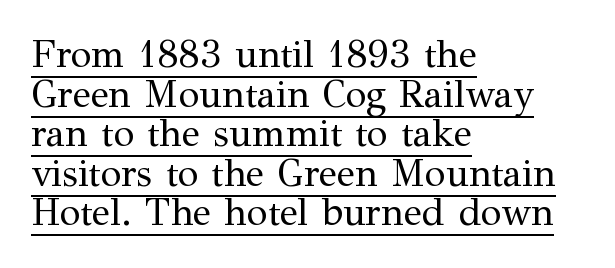
Horizontal bands of white between lines are thin slivers. The type family on display is of the serif kind. Posture: upright roman. No heavy texture on the line: the type isn't bold. Students, note that the glyphs here touch the page at normal intervals.
